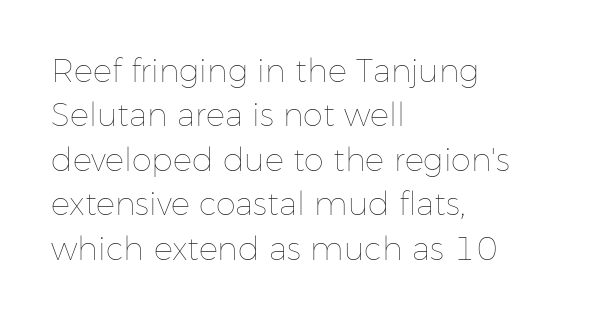
Q: Is the text bold? A: No.
Q: Is the text italic (slanted)? A: No, it is upright.
Q: Is the text underlined? A: No.
Q: How is the paragraph aligned? A: Left-aligned.
Q: Is the spacing between letters normal or unusually wide? A: Normal.
Q: Is the spacing between lines tight, normal or loose? A: Normal.
Q: Width (condensed, normal, or wide)? A: Normal.
Q: Stroke contrast? A: Low.
Q: x-height? A: Medium.
Q: Monospaced? A: No.
